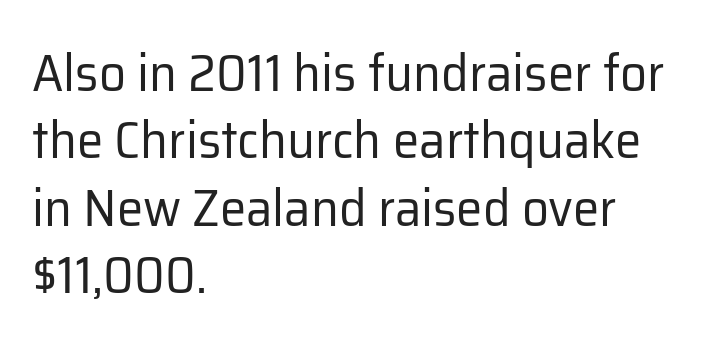
Q: Is the text bold? A: No.
Q: Is the text italic (slanted)? A: No, it is upright.
Q: Is the typeface a serif or a sans-serif typeface? A: Sans-serif.
Q: Is the text underlined? A: No.
Q: How is the paragraph aligned? A: Left-aligned.
Q: Is the spacing between letters normal or unusually wide? A: Normal.
Q: Is the spacing between lines tight, normal or loose? A: Normal.
Q: Width (condensed, normal, or wide)? A: Normal.
Q: Stroke contrast? A: Low.
Q: x-height? A: Medium.
Q: Monospaced? A: No.
